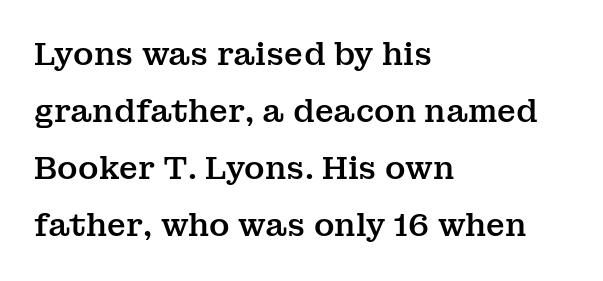
{"serif": "yes", "italic": "no", "width": "normal", "stroke_contrast": "medium", "x_height": "medium", "monospaced": "no", "underline": "no", "align": "left", "line_spacing_ratio": 1.84, "letter_spacing": "normal", "letter_spacing_em": 0.0, "glyph_px": 31}
